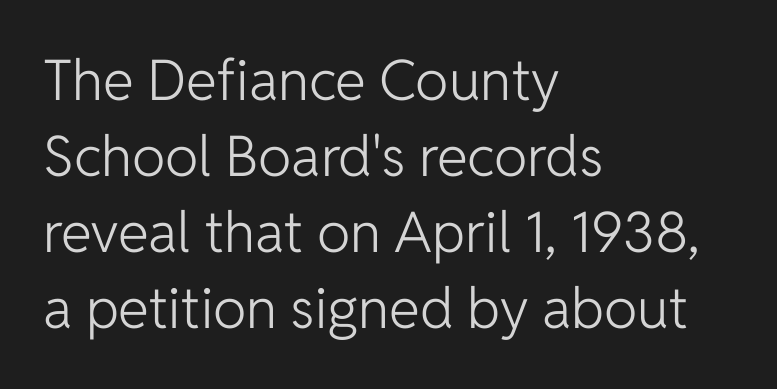
The image shows 56 px light sans-serif type, upright; set left-aligned, normal line spacing (1.36x), normal letter spacing, not underlined; low stroke contrast and a medium x-height.
